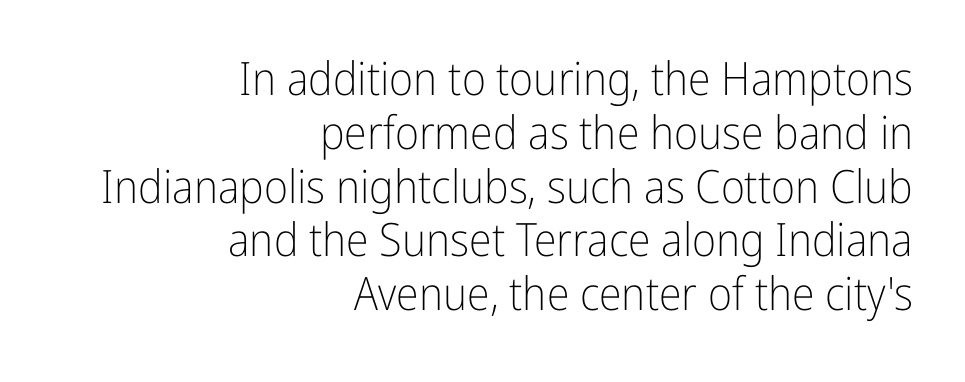
The image shows 46 px light, condensed sans-serif type, upright; set right-aligned, line spacing 1.17x, normal letter spacing, not underlined; low stroke contrast and a medium x-height.
